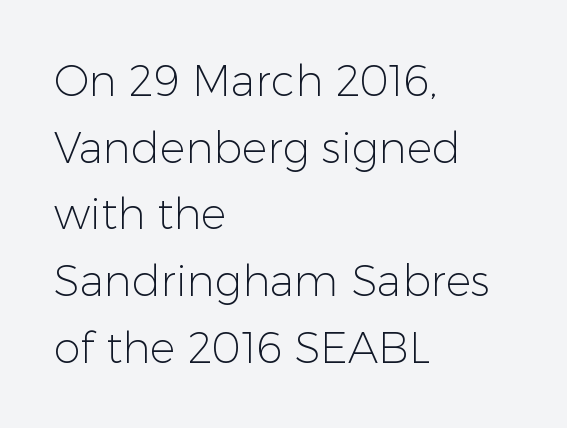
The image shows 43 px light sans-serif type, upright; set left-aligned, normal line spacing (1.55x), normal letter spacing, not underlined; low stroke contrast and a medium x-height.
